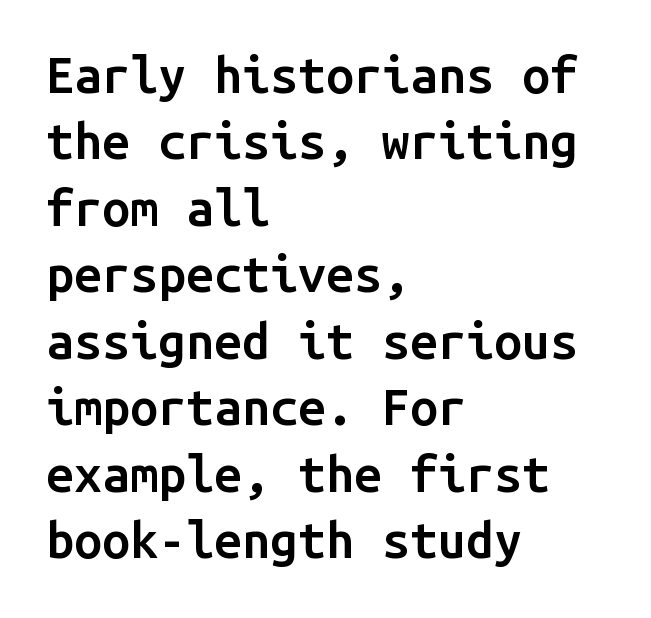
The image shows 50 px semibold sans-serif type, upright, monospaced; set left-aligned, normal line spacing (1.33x), normal letter spacing, not underlined; low stroke contrast and a medium x-height.
